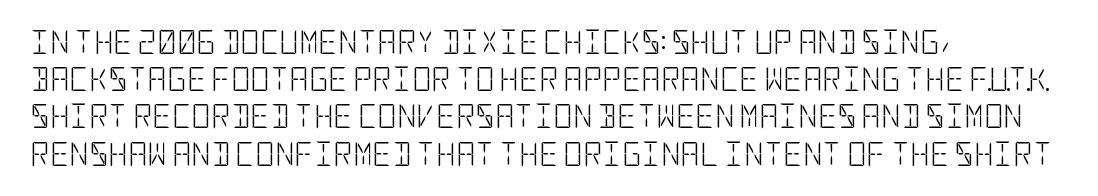
Ordinary non-slanted type is in use. This sample uses plain, unmodified letter spacing. Has an underline been added? It has not. The designer left line spacing at the default. The cut favours lightness, reaching ordinary text weight at its darkest. Layout note: lines flush left.
